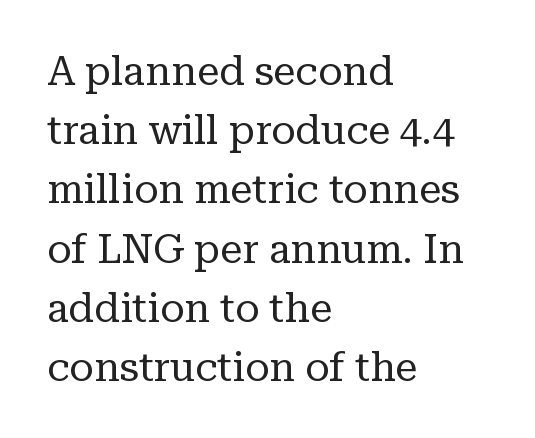
Q: Is the text bold? A: No.
Q: Is the text italic (slanted)? A: No, it is upright.
Q: Is the typeface a serif or a sans-serif typeface? A: Serif.
Q: Is the text underlined? A: No.
Q: How is the paragraph aligned? A: Left-aligned.
Q: Is the spacing between letters normal or unusually wide? A: Normal.
Q: Is the spacing between lines tight, normal or loose? A: Normal.
Q: Width (condensed, normal, or wide)? A: Normal.
Q: Stroke contrast? A: Low.
Q: x-height? A: Medium.
Q: Monospaced? A: No.
